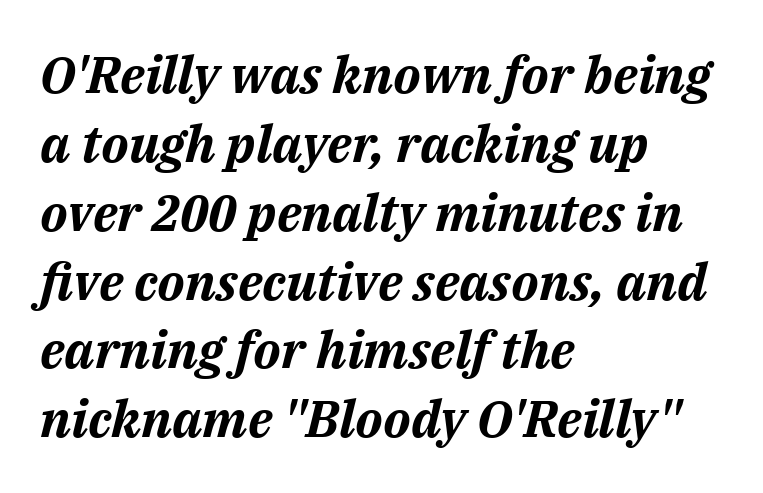
The image shows 51 px bold type, italic (leaning right); set left-aligned, normal line spacing (1.35x), normal letter spacing, not underlined; medium stroke contrast and a medium x-height.
